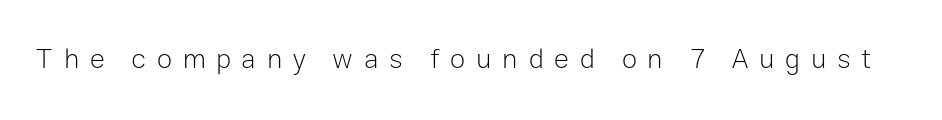
Think of a printed novel: that variable character pitch is what you see here. This is sans-serif lettering, the kind often seen on screens and signage. Underline: absent. Caption: expanded tracking, letters set apart. Vertical stems look standard width or narrower in stroke.
